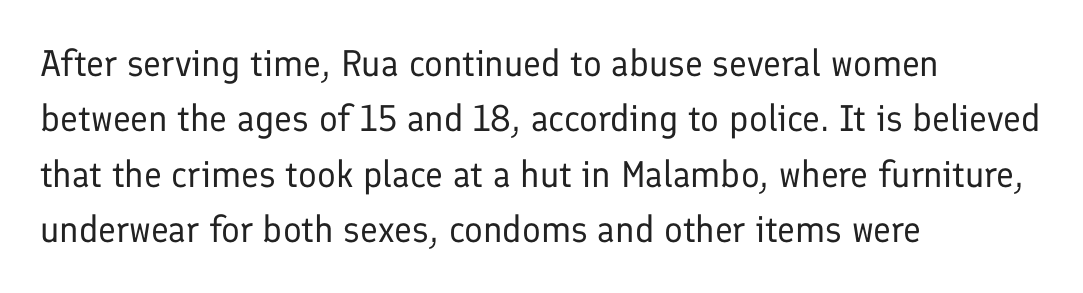
Q: Is the text bold? A: No.
Q: Is the text italic (slanted)? A: No, it is upright.
Q: Is the typeface a serif or a sans-serif typeface? A: Sans-serif.
Q: Is the text underlined? A: No.
Q: How is the paragraph aligned? A: Left-aligned.
Q: Is the spacing between letters normal or unusually wide? A: Normal.
Q: Is the spacing between lines tight, normal or loose? A: Normal.
Q: Width (condensed, normal, or wide)? A: Normal.
Q: Stroke contrast? A: Low.
Q: x-height? A: Medium.
Q: Monospaced? A: No.
